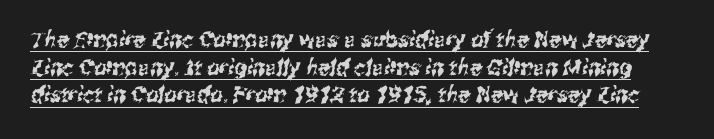
{"underline": "yes", "line_spacing": "normal", "line_spacing_ratio": 1.26, "letter_spacing": "normal", "letter_spacing_em": 0.0, "glyph_px": 22}
